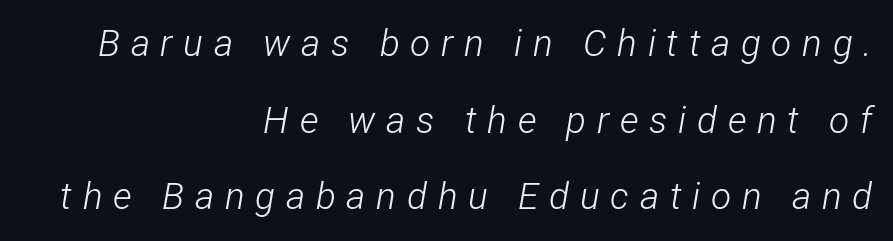
Slanted lettering throughout. Proportional: the letters do not fall into vertical columns. Any mark beneath the type? The region is blank. The passage shown stacks its lines with a broad gap.
